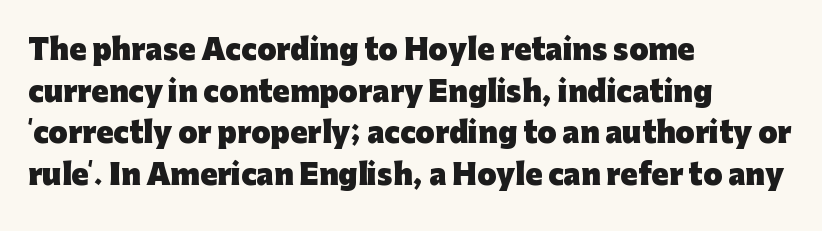
The image shows 28 px heavy sans-serif type, upright; set left-aligned, normal line spacing (1.49x), normal letter spacing, not underlined; low stroke contrast and a medium x-height.
